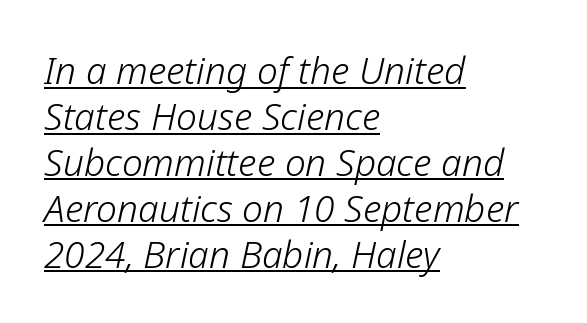
The image shows 37 px light type, italic (leaning right); set left-aligned, line spacing 1.24x, normal letter spacing, underlined; low stroke contrast and a medium x-height.
